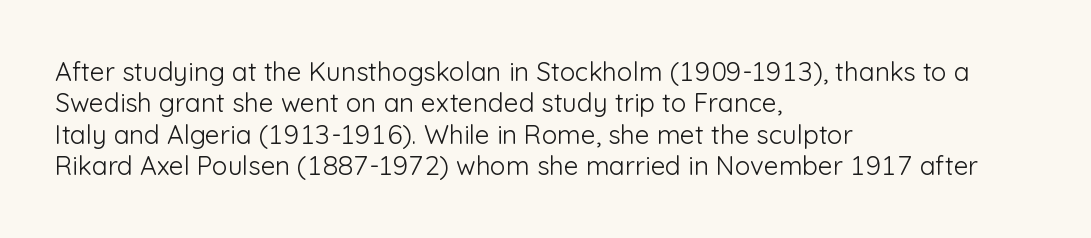
The image shows 26 px text type, upright; set left-aligned, line spacing 1.21x, normal letter spacing, not underlined.
